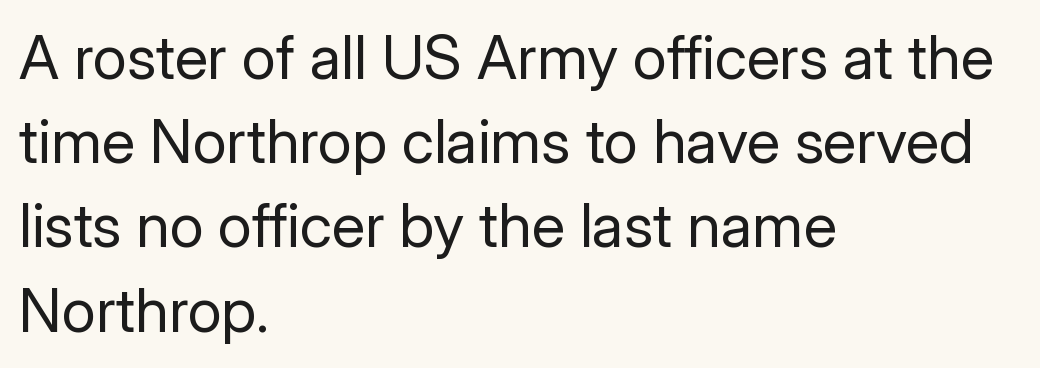
{"serif": "no", "italic": "no", "bold": "no", "weight": "regular", "width": "normal", "stroke_contrast": "low", "x_height": "medium", "monospaced": "no", "underline": "no", "align": "left", "line_spacing": "normal", "line_spacing_ratio": 1.38, "letter_spacing": "normal", "letter_spacing_em": 0.0, "glyph_px": 61}
